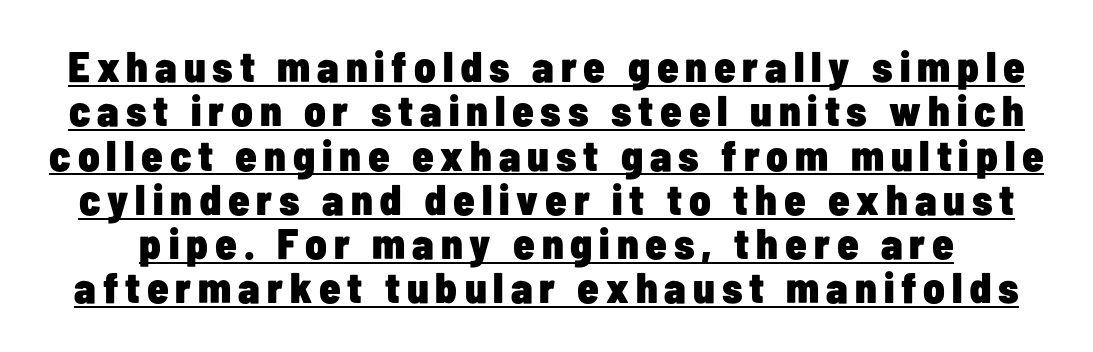
Q: Is the text bold? A: Yes.
Q: Is the text italic (slanted)? A: No, it is upright.
Q: Is the typeface a serif or a sans-serif typeface? A: Sans-serif.
Q: Is the text underlined? A: Yes.
Q: Is the spacing between lines tight, normal or loose? A: Tight.
Q: Width (condensed, normal, or wide)? A: Condensed.
Q: Stroke contrast? A: Low.
Q: x-height? A: Medium.
Q: Monospaced? A: No.
